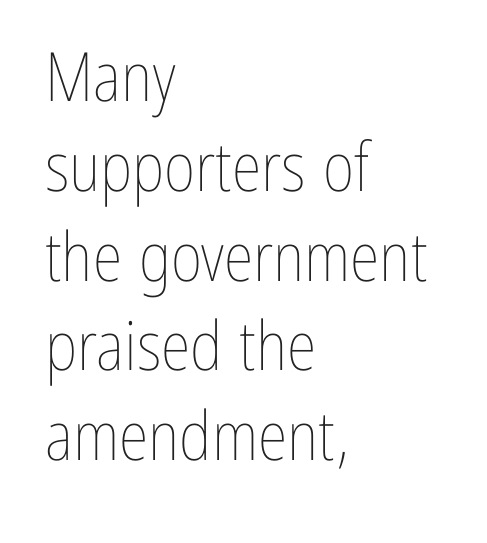
The image shows 68 px thin, condensed type, upright; set left-aligned, normal line spacing (1.32x), normal letter spacing, not underlined; low stroke contrast and a medium x-height.
